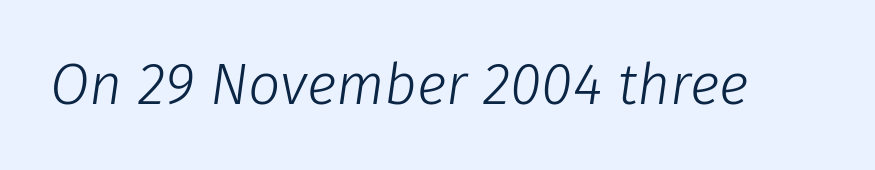
Q: Is the text bold? A: No.
Q: Is the text italic (slanted)? A: Yes, it leans right by about 8 degrees.
Q: Is the text underlined? A: No.
Q: Is the spacing between letters normal or unusually wide? A: Normal.
Q: Width (condensed, normal, or wide)? A: Normal.
Q: Stroke contrast? A: Low.
Q: x-height? A: Medium.
Q: Monospaced? A: No.
